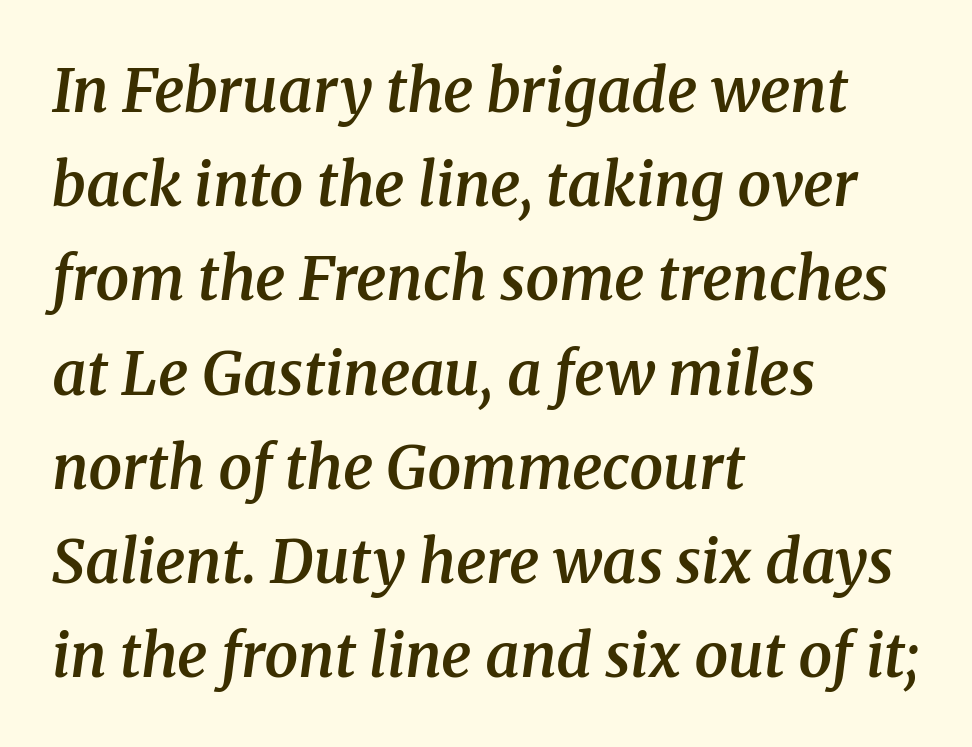
Only glyphs here, with clear space below each row. Moderately thickened strokes mark this as semibold type. These lines are set flush left with a ragged right edge. Emphasis-style slanted type is in use. Do the characters align in a grid? No, the font is proportional. The line texture is even and compact thanks to regular tracking.
